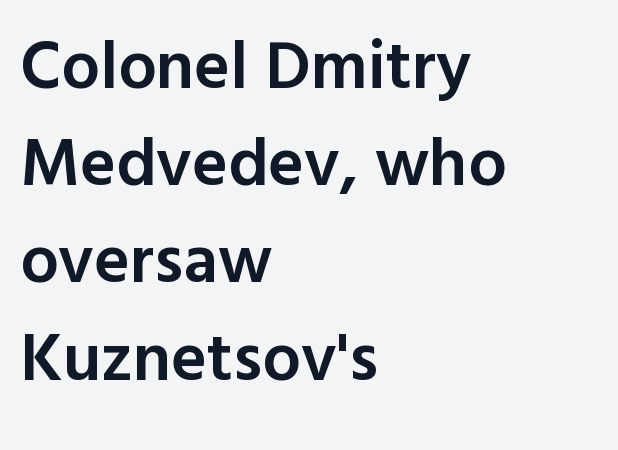
{"serif": "no", "italic": "no", "bold": "semi", "weight": "semibold", "width": "normal", "x_height": "medium", "monospaced": "no", "underline": "no", "align": "left", "line_spacing": "normal", "line_spacing_ratio": 1.43, "letter_spacing": "normal", "letter_spacing_em": 0.0, "glyph_px": 68}
